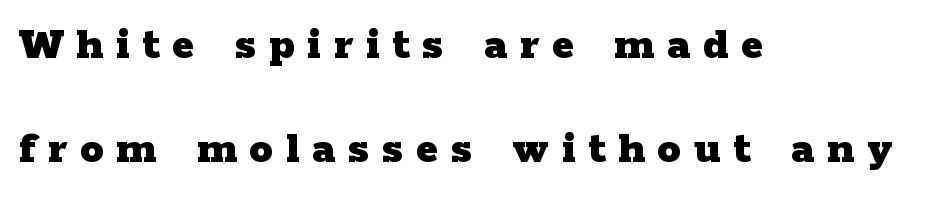
{"serif": "yes", "italic": "no", "bold": "yes", "weight": "heavy", "width": "wide", "stroke_contrast": "low", "x_height": "medium", "monospaced": "no", "underline": "no", "align": "left", "line_spacing": "loose", "line_spacing_ratio": 2.21, "letter_spacing": "wide", "letter_spacing_em": 0.27, "glyph_px": 47}
